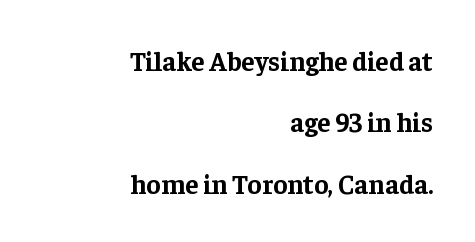
The image shows 27 px bold type, upright; set right-aligned, loose line spacing (2.27x), normal letter spacing, not underlined.
